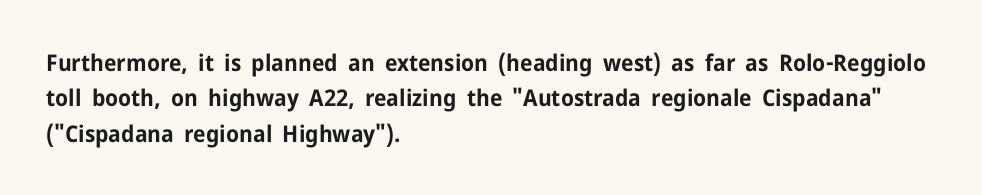
Q: Is the text bold? A: Yes.
Q: Is the text italic (slanted)? A: No, it is upright.
Q: Is the text underlined? A: No.
Q: How is the paragraph aligned? A: Left-aligned.
Q: Is the spacing between letters normal or unusually wide? A: Normal.
Q: Is the spacing between lines tight, normal or loose? A: Normal.
